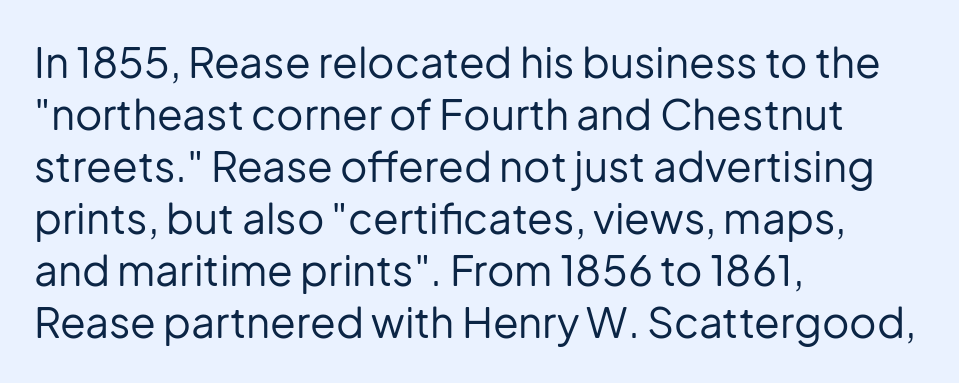
A bare baseline throughout the passage. Standard letterfit; no display-style spreading of the glyphs. Line starts are locked; line ends wander. Is this a fixed-width face? No — the glyphs have proportional, varying widths. Notice how the stems are strictly vertical — no italics here. Caption: face not bold, strokes unweighted.
